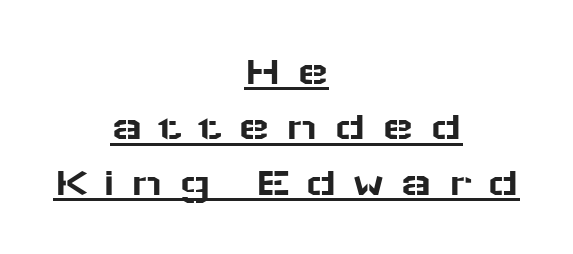
{"serif": "no", "italic": "no", "width": "wide", "stroke_contrast": "low", "x_height": "medium", "monospaced": "no", "underline": "yes", "align": "center", "line_spacing": "normal", "line_spacing_ratio": 1.32, "letter_spacing": "wide", "letter_spacing_em": 0.37, "glyph_px": 42}
